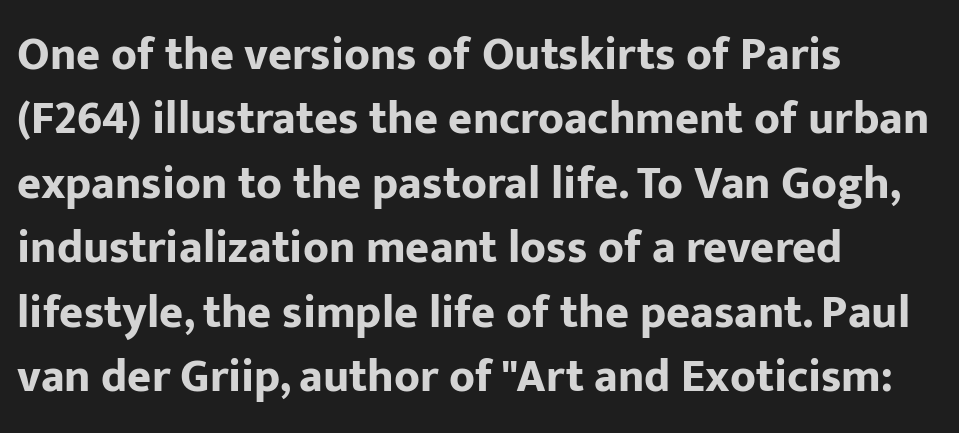
{"serif": "no", "italic": "no", "bold": "yes", "weight": "bold", "width": "normal", "stroke_contrast": "low", "x_height": "medium", "monospaced": "no", "underline": "no", "align": "left", "line_spacing": "normal", "line_spacing_ratio": 1.4, "letter_spacing": "normal", "letter_spacing_em": 0.0, "glyph_px": 46}
